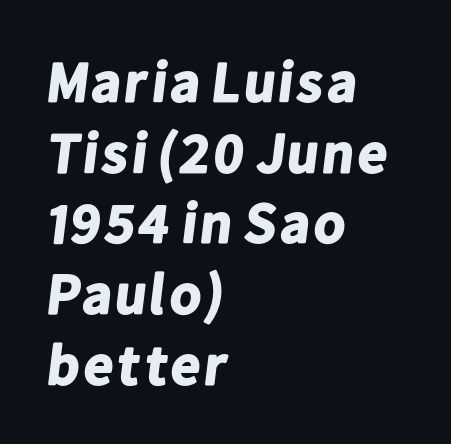
The image shows 57 px bold sans-serif type; set left-aligned, line spacing 1.24x, normal letter spacing, not underlined; low stroke contrast and a medium x-height.
